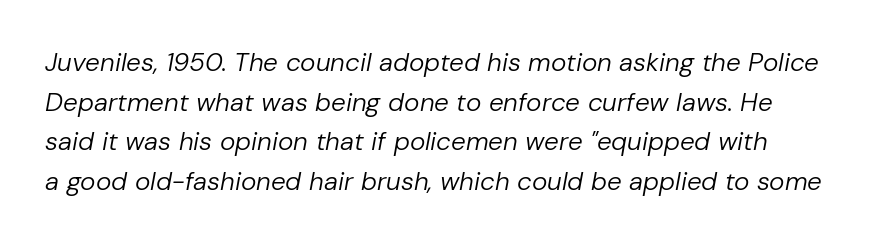
{"italic": "yes", "lean": "right", "slant_degrees": 10, "bold": "no", "underline": "no", "line_spacing": "normal", "line_spacing_ratio": 1.52, "letter_spacing": "normal", "letter_spacing_em": 0.0, "glyph_px": 26}
